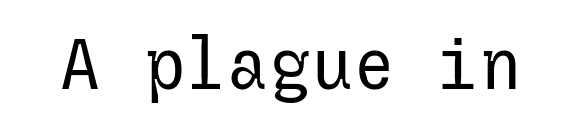
{"serif": "no", "italic": "no", "bold": "no", "weight": "regular", "width": "normal", "stroke_contrast": "low", "x_height": "medium", "underline": "no", "letter_spacing": "normal", "letter_spacing_em": 0.0, "glyph_px": 70}
